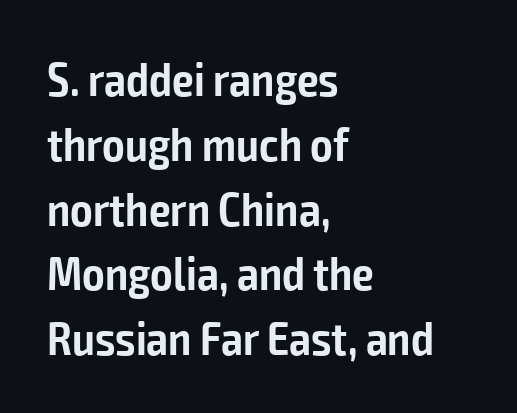
Baseline-to-baseline distance is the conventional proportion of letter height. No italicization has been applied; the sample stays upright. Emphasis by weight is partial: semibold. Where is the straight margin? On the left.
